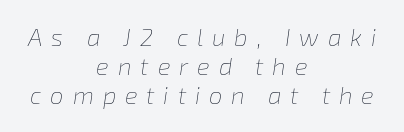
The image shows 24 px text type, italic (leaning right); set centered, line spacing 1.2x, unusually wide letter spacing (+0.37 em), not underlined.
